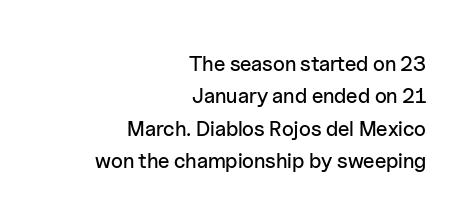
{"italic": "no", "underline": "no", "align": "right", "line_spacing": "normal", "line_spacing_ratio": 1.54, "letter_spacing": "normal", "letter_spacing_em": 0.0, "glyph_px": 21}
